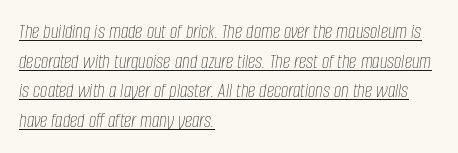
{"italic": "yes", "lean": "right", "slant_degrees": 8, "bold": "no", "underline": "yes", "align": "left", "line_spacing": "normal", "line_spacing_ratio": 1.41, "letter_spacing": "normal", "letter_spacing_em": 0.0, "glyph_px": 21}
